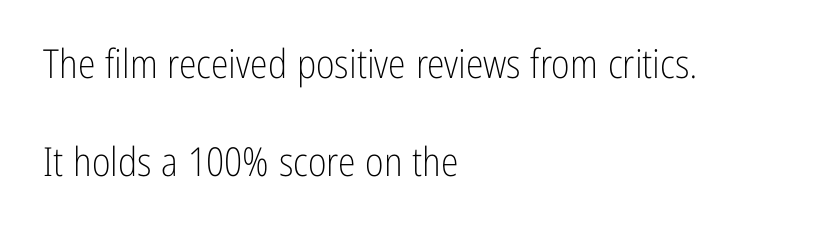
The image shows 40 px light, condensed sans-serif type, upright; set left-aligned, loose line spacing (2.46x), normal letter spacing, not underlined; low stroke contrast and a medium x-height.
